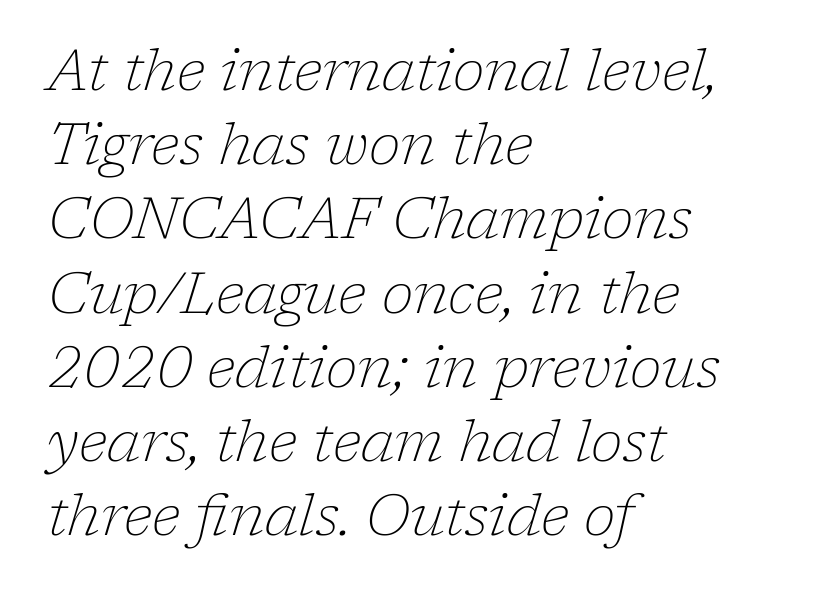
{"serif": "yes", "italic": "yes", "lean": "right", "slant_degrees": 17, "bold": "no", "weight": "thin", "width": "normal", "stroke_contrast": "low", "x_height": "medium", "monospaced": "no", "underline": "no", "align": "left", "line_spacing": "normal", "line_spacing_ratio": 1.28, "letter_spacing": "normal", "letter_spacing_em": 0.0, "glyph_px": 58}
